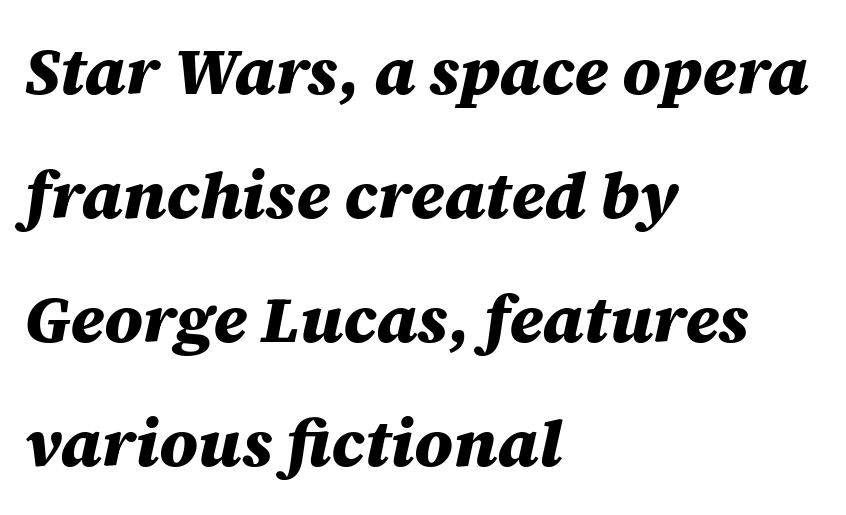
{"italic": "yes", "lean": "right", "slant_degrees": 12, "bold": "yes", "weight": "heavy", "width": "normal", "stroke_contrast": "medium", "x_height": "large", "monospaced": "no", "underline": "no", "align": "left", "line_spacing_ratio": 1.88, "letter_spacing": "normal", "letter_spacing_em": 0.0, "glyph_px": 66}
